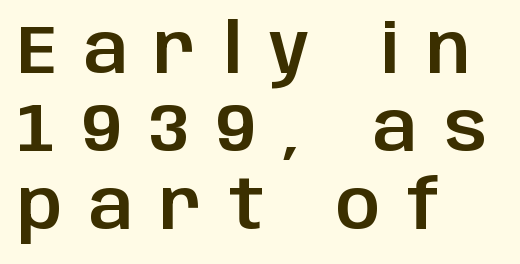
The image shows 69 px sans-serif type, upright; set left-aligned, tight line spacing (1.13x), unusually wide letter spacing (+0.39 em), not underlined; low stroke contrast and a large x-height.
